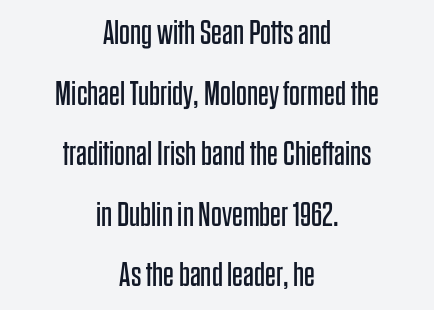
{"serif": "no", "italic": "no", "bold": "no", "weight": "regular", "width": "condensed", "stroke_contrast": "low", "x_height": "large", "monospaced": "no", "underline": "no", "align": "center", "line_spacing_ratio": 1.78, "letter_spacing": "normal", "letter_spacing_em": 0.0, "glyph_px": 34}
